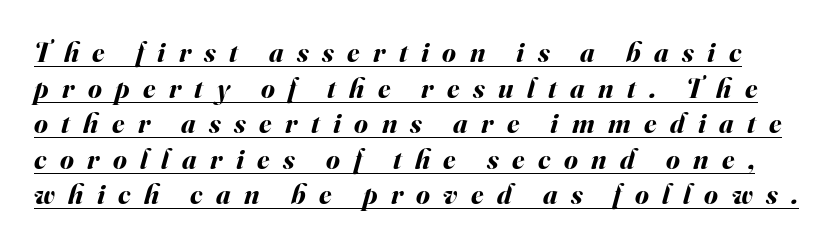
Honestly, the letter spacing is so wide it's the main thing you notice. The font's italic variant was chosen for this text. The letters advance in unequal steps, a hallmark of proportional type. How would I describe the line gaps? Plain and ordinary.
